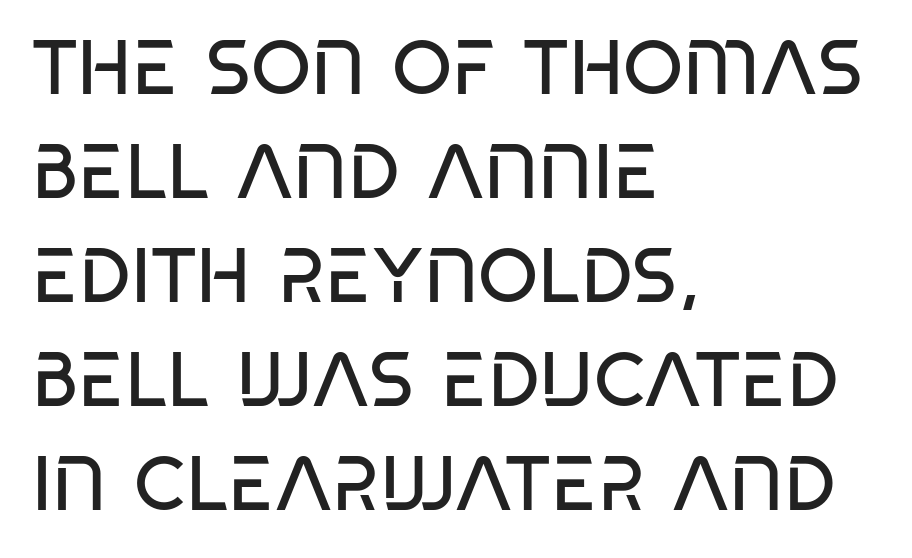
Q: Is the text bold? A: No.
Q: Is the text italic (slanted)? A: No, it is upright.
Q: Is the typeface a serif or a sans-serif typeface? A: Sans-serif.
Q: Is the text underlined? A: No.
Q: How is the paragraph aligned? A: Left-aligned.
Q: Is the spacing between letters normal or unusually wide? A: Normal.
Q: Is the spacing between lines tight, normal or loose? A: Normal.
Q: Width (condensed, normal, or wide)? A: Condensed.
Q: Stroke contrast? A: Low.
Q: x-height? A: Large.
Q: Monospaced? A: No.
